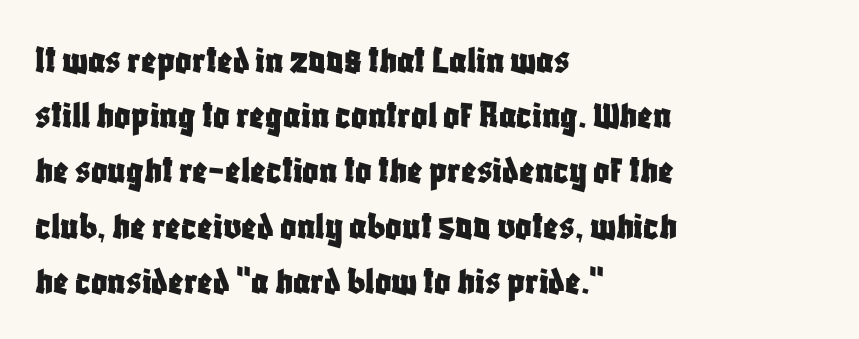
The image shows 40 px condensed sans-serif type, upright; set left-aligned, normal line spacing (1.38x), normal letter spacing, not underlined; low stroke contrast and a large x-height.
